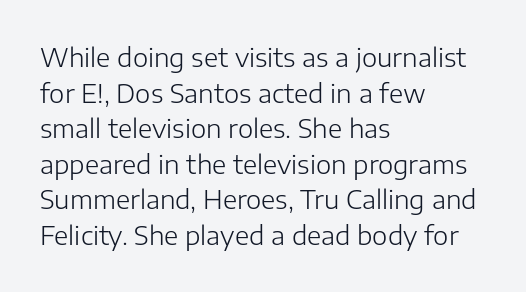
{"italic": "no", "bold": "no", "underline": "no", "align": "left", "line_spacing": "normal", "line_spacing_ratio": 1.37, "letter_spacing": "normal", "letter_spacing_em": 0.0, "glyph_px": 26}
